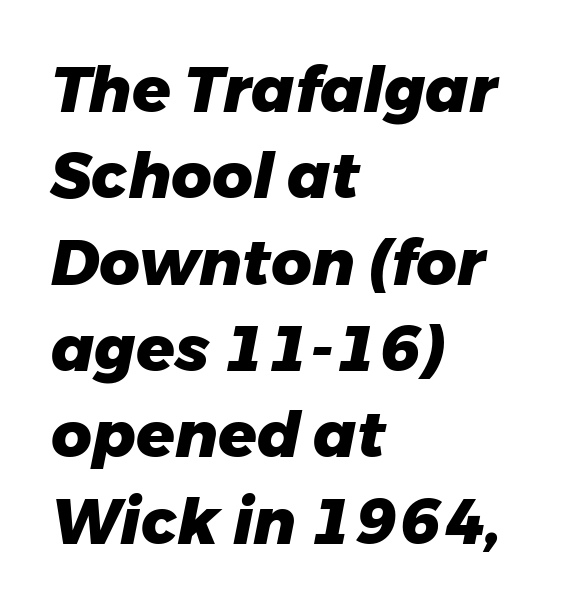
The image shows 63 px heavy type, italic (leaning right); set left-aligned, normal line spacing (1.37x), normal letter spacing, not underlined; low stroke contrast and a medium x-height.
